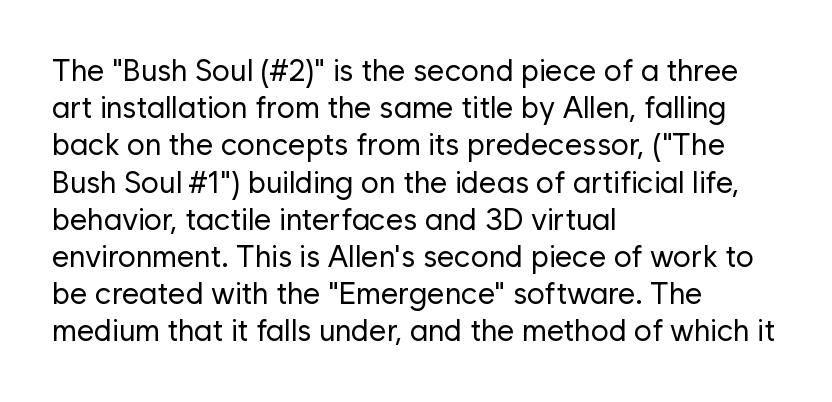
The image shows 30 px regular-weight sans-serif type, upright; set left-aligned, line spacing 1.24x, normal letter spacing, not underlined; low stroke contrast and a medium x-height.
